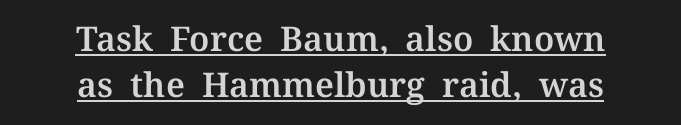
The image shows 34 px serif type, upright; set centered, normal line spacing (1.34x), normal letter spacing, underlined; medium stroke contrast and a medium x-height.
